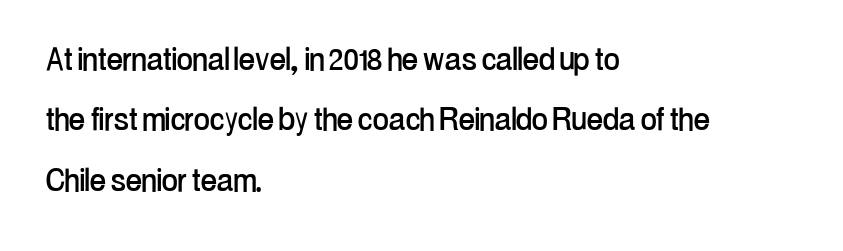
The image shows 39 px condensed sans-serif type, upright; set left-aligned, normal line spacing (1.55x), normal letter spacing, not underlined; low stroke contrast and a medium x-height.
